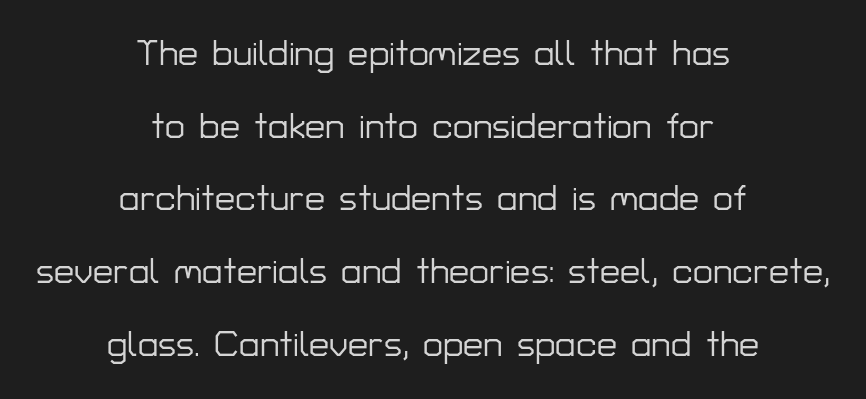
Q: Is the text italic (slanted)? A: No, it is upright.
Q: Is the typeface a serif or a sans-serif typeface? A: Sans-serif.
Q: Is the text underlined? A: No.
Q: How is the paragraph aligned? A: Centered.
Q: Is the spacing between letters normal or unusually wide? A: Normal.
Q: Is the spacing between lines tight, normal or loose? A: Loose.
Q: Width (condensed, normal, or wide)? A: Normal.
Q: Stroke contrast? A: Low.
Q: x-height? A: Medium.
Q: Monospaced? A: No.
